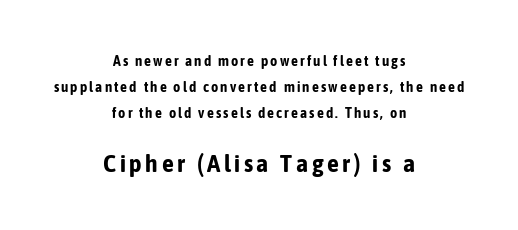
A bare baseline throughout the passage. Horizontal alignment here is central, giving a formal, balanced look. The later block is typeset at a bigger size than the earlier block. If you drew a line through each stem, it would be perfectly vertical. These lines carry a lot of weight — the face is fully bold.
